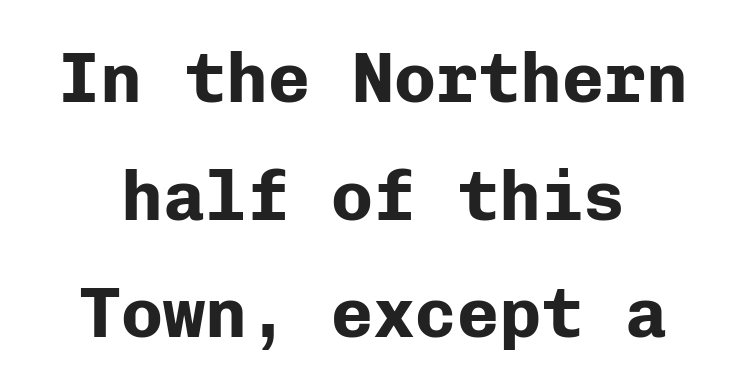
Q: Is the text bold? A: Yes.
Q: Is the text italic (slanted)? A: No, it is upright.
Q: Is the typeface a serif or a sans-serif typeface? A: Sans-serif.
Q: Is the text underlined? A: No.
Q: Is the spacing between letters normal or unusually wide? A: Normal.
Q: Is the spacing between lines tight, normal or loose? A: Normal.
Q: Width (condensed, normal, or wide)? A: Normal.
Q: Stroke contrast? A: Low.
Q: x-height? A: Medium.
Q: Monospaced? A: Yes.
